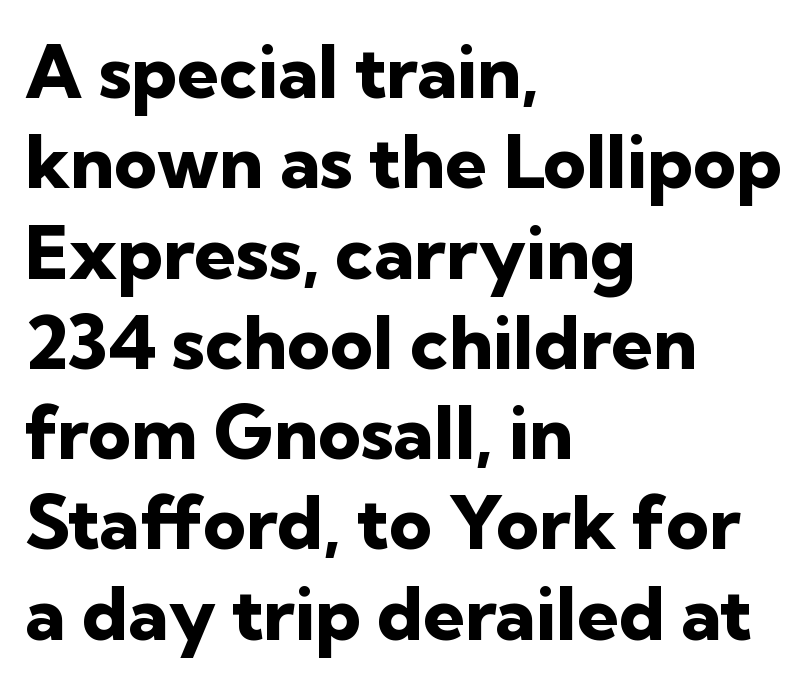
{"serif": "no", "italic": "no", "bold": "yes", "weight": "heavy", "width": "normal", "stroke_contrast": "low", "x_height": "medium", "monospaced": "no", "underline": "no", "align": "left", "line_spacing_ratio": 1.22, "letter_spacing": "normal", "letter_spacing_em": 0.0, "glyph_px": 74}
